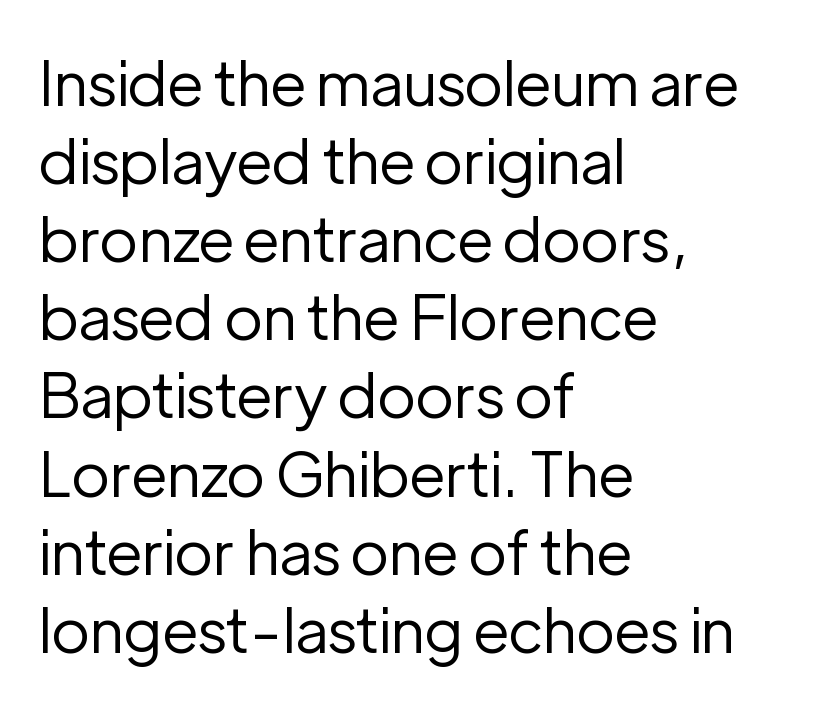
Q: Is the text bold? A: No.
Q: Is the text italic (slanted)? A: No, it is upright.
Q: Is the typeface a serif or a sans-serif typeface? A: Sans-serif.
Q: Is the text underlined? A: No.
Q: How is the paragraph aligned? A: Left-aligned.
Q: Is the spacing between letters normal or unusually wide? A: Normal.
Q: Is the spacing between lines tight, normal or loose? A: Normal.
Q: Width (condensed, normal, or wide)? A: Normal.
Q: Stroke contrast? A: Low.
Q: x-height? A: Medium.
Q: Monospaced? A: No.
